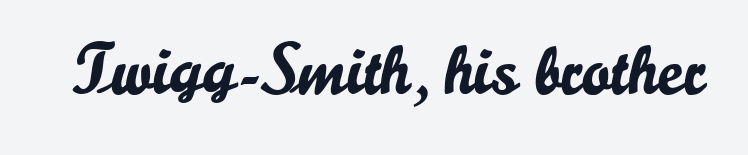
{"serif": "no", "width": "normal", "stroke_contrast": "low", "x_height": "small", "monospaced": "no", "underline": "no", "letter_spacing": "normal", "letter_spacing_em": 0.0, "glyph_px": 70}
